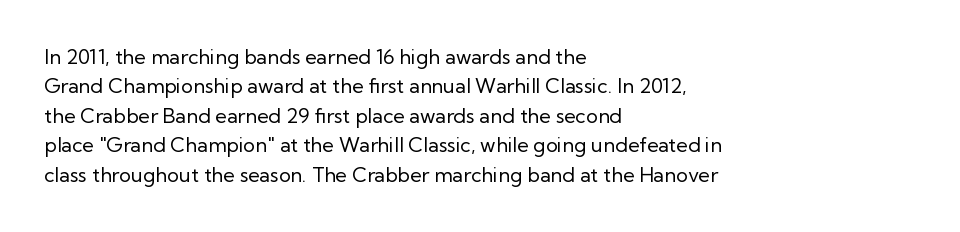
The image shows 20 px text type, upright; set left-aligned, normal line spacing (1.47x), normal letter spacing, not underlined.
